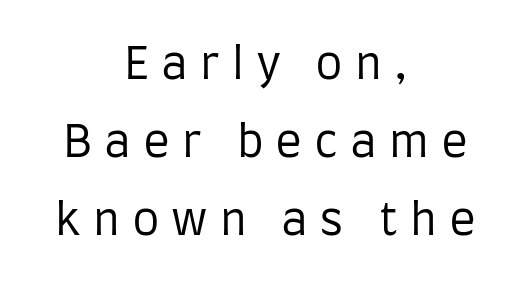
Is this a fixed-width face? No — the glyphs have proportional, varying widths. The letters are spread apart with noticeably loose tracking. These lines are composed in type without serifs. Every row of glyphs is offset so its center matches the block's center. Honestly, there is no underline to notice here at all.
